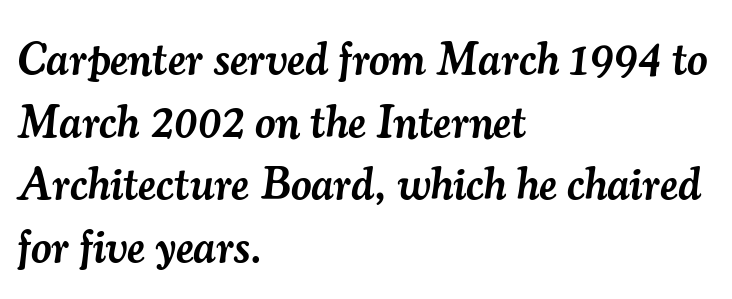
Caption: semibold face, moderately heavy strokes. Underline: absent. Normally led — the rows are evenly, conventionally spaced. Layout note: lines flush left.
